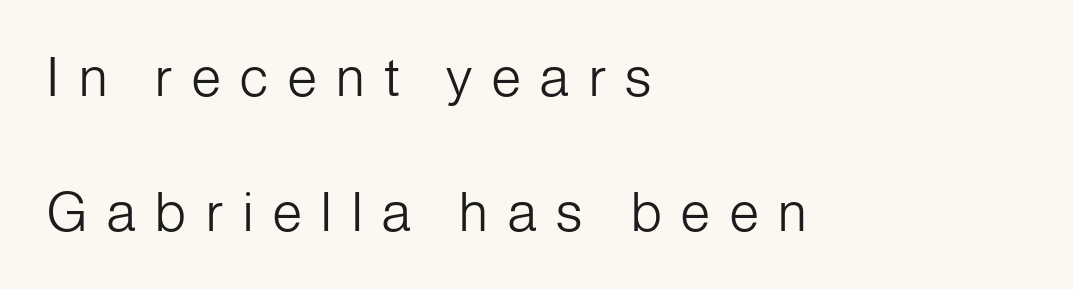
Q: Is the text bold? A: No.
Q: Is the text italic (slanted)? A: No, it is upright.
Q: Is the typeface a serif or a sans-serif typeface? A: Sans-serif.
Q: Is the text underlined? A: No.
Q: How is the paragraph aligned? A: Left-aligned.
Q: Is the spacing between letters normal or unusually wide? A: Unusually wide.
Q: Is the spacing between lines tight, normal or loose? A: Loose.
Q: Width (condensed, normal, or wide)? A: Normal.
Q: Stroke contrast? A: Low.
Q: x-height? A: Medium.
Q: Monospaced? A: No.
